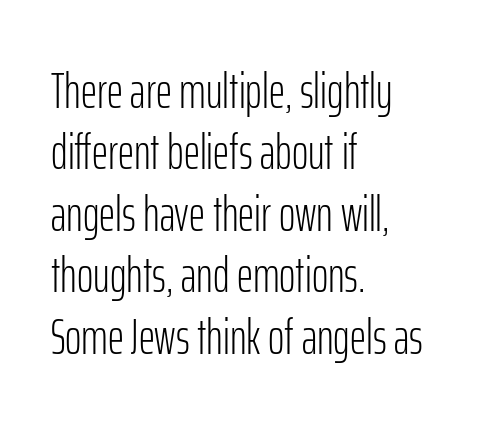
No feet cap the strokes, marking this as sans-serif type. The rag falls on the right side of this text block. The face used here is proportionally spaced, like ordinary book or web type. Italic: no, the glyphs are upright roman. Think standard paragraph weight, or any step lighter than that. Here the glyphs are tracked normally, forming tight word shapes.
